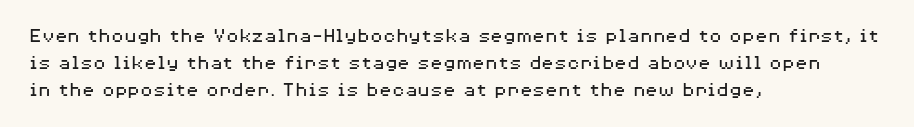
{"italic": "no", "bold": "no", "underline": "no", "align": "left", "line_spacing": "normal", "line_spacing_ratio": 1.28, "letter_spacing": "normal", "letter_spacing_em": 0.0, "glyph_px": 21}
